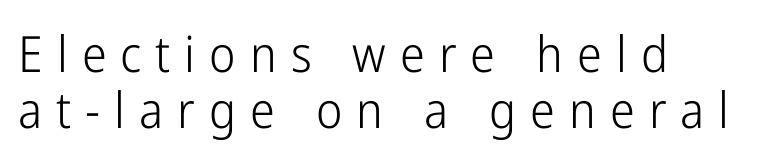
Q: Is the text bold? A: No.
Q: Is the text italic (slanted)? A: No, it is upright.
Q: Is the typeface a serif or a sans-serif typeface? A: Sans-serif.
Q: Is the text underlined? A: No.
Q: How is the paragraph aligned? A: Left-aligned.
Q: Is the spacing between letters normal or unusually wide? A: Unusually wide.
Q: Is the spacing between lines tight, normal or loose? A: Tight.
Q: Width (condensed, normal, or wide)? A: Condensed.
Q: Stroke contrast? A: Low.
Q: x-height? A: Medium.
Q: Monospaced? A: No.
